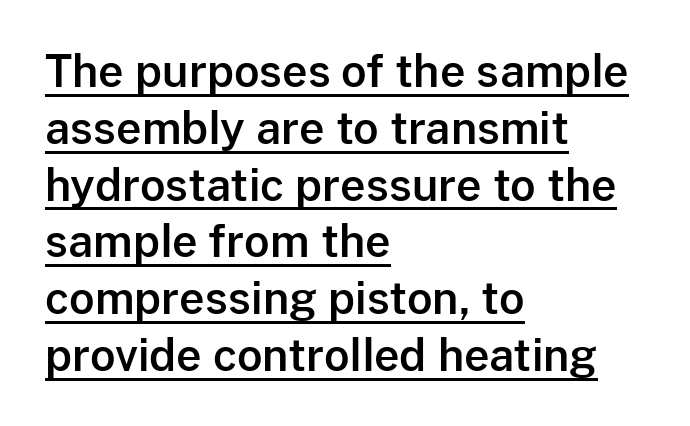
The image shows 44 px sans-serif type, upright; set left-aligned, normal line spacing (1.29x), normal letter spacing, underlined; low stroke contrast and a medium x-height.
